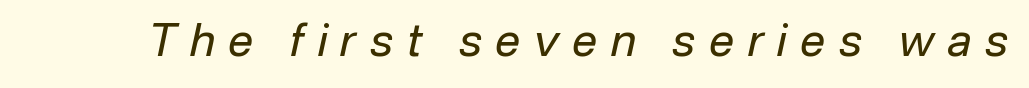
Q: Is the text bold? A: No.
Q: Is the text italic (slanted)? A: Yes, it leans right by about 12 degrees.
Q: Is the text underlined? A: No.
Q: Is the spacing between letters normal or unusually wide? A: Unusually wide.
Q: Width (condensed, normal, or wide)? A: Normal.
Q: Stroke contrast? A: Low.
Q: x-height? A: Medium.
Q: Monospaced? A: No.
